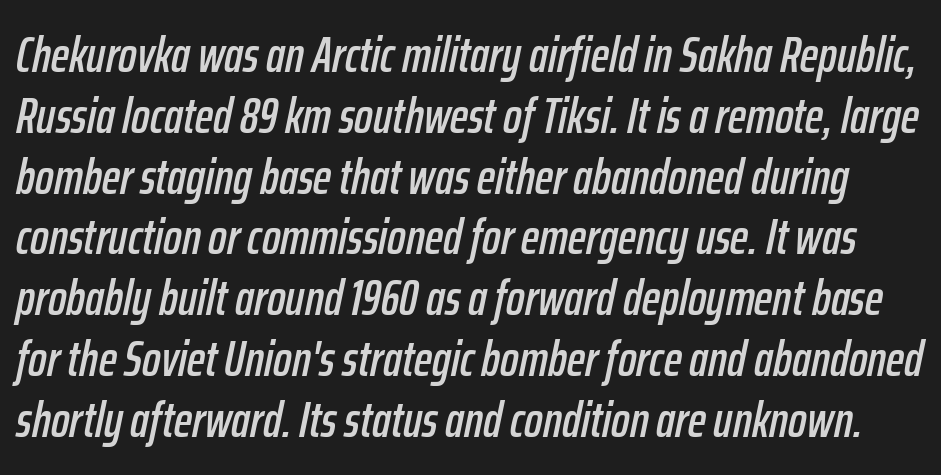
Q: Is the text italic (slanted)? A: Yes, it leans right by about 12 degrees.
Q: Is the text underlined? A: No.
Q: Is the spacing between letters normal or unusually wide? A: Normal.
Q: Width (condensed, normal, or wide)? A: Condensed.
Q: Stroke contrast? A: Low.
Q: x-height? A: Medium.
Q: Monospaced? A: No.
